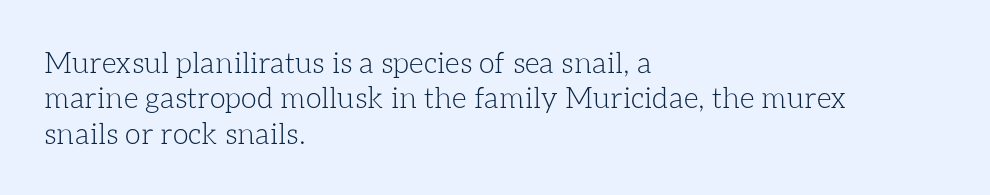
The baseline area is clear. No letter is thick-stroked: the sample isn't bold. What stands out about the letter spacing? Nothing — it is the standard amount. You can tell it's not italic because the verticals are truly vertical.
